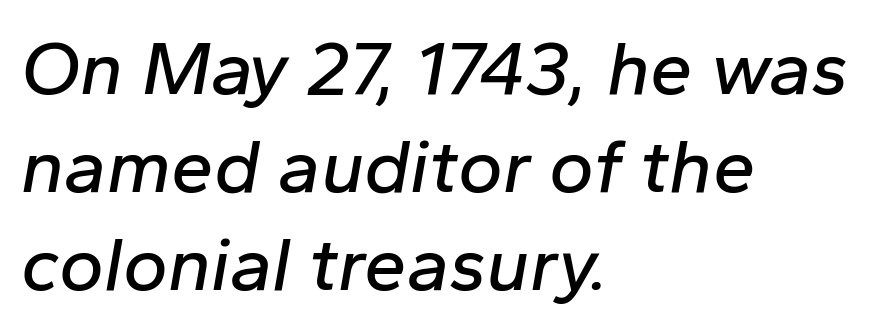
A classic flush-left, rag-right setting is used for this passage. Decoration check: the copy has no underline. It's the slanting kind of type. The rendering uses natural spacing where letterforms have individual widths. This sample keeps an unexceptional amount of space between lines.
